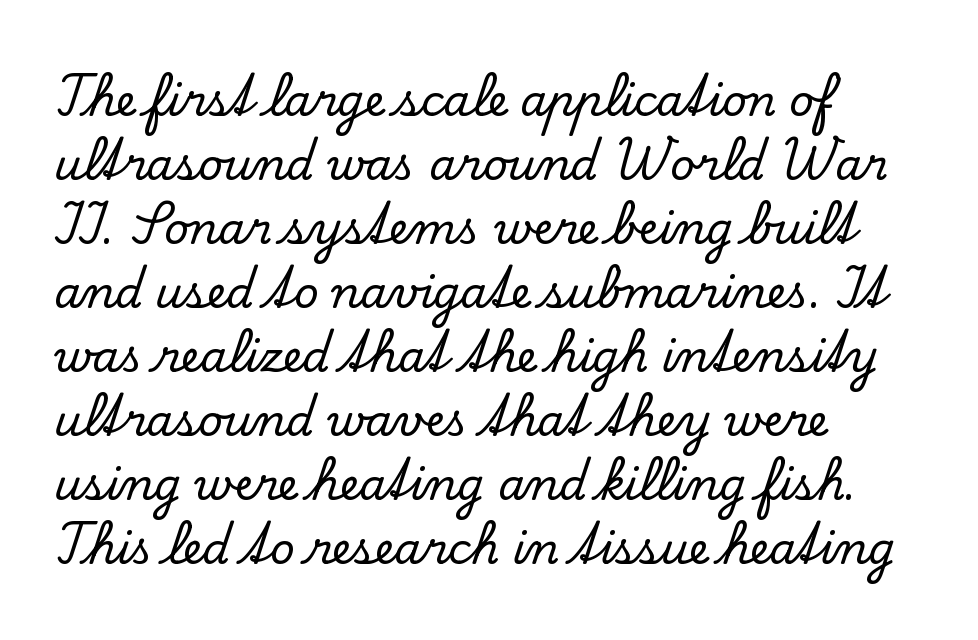
{"serif": "yes", "width": "normal", "stroke_contrast": "low", "x_height": "small", "monospaced": "no", "underline": "no", "align": "left", "line_spacing": "normal", "line_spacing_ratio": 1.49, "letter_spacing": "normal", "letter_spacing_em": 0.0, "glyph_px": 43}
